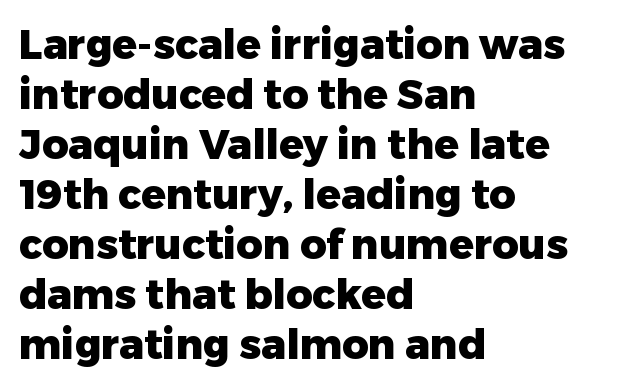
Q: Is the text bold? A: Yes.
Q: Is the text italic (slanted)? A: No, it is upright.
Q: Is the typeface a serif or a sans-serif typeface? A: Sans-serif.
Q: Is the text underlined? A: No.
Q: How is the paragraph aligned? A: Left-aligned.
Q: Is the spacing between letters normal or unusually wide? A: Normal.
Q: Width (condensed, normal, or wide)? A: Normal.
Q: Stroke contrast? A: Low.
Q: x-height? A: Medium.
Q: Monospaced? A: No.
